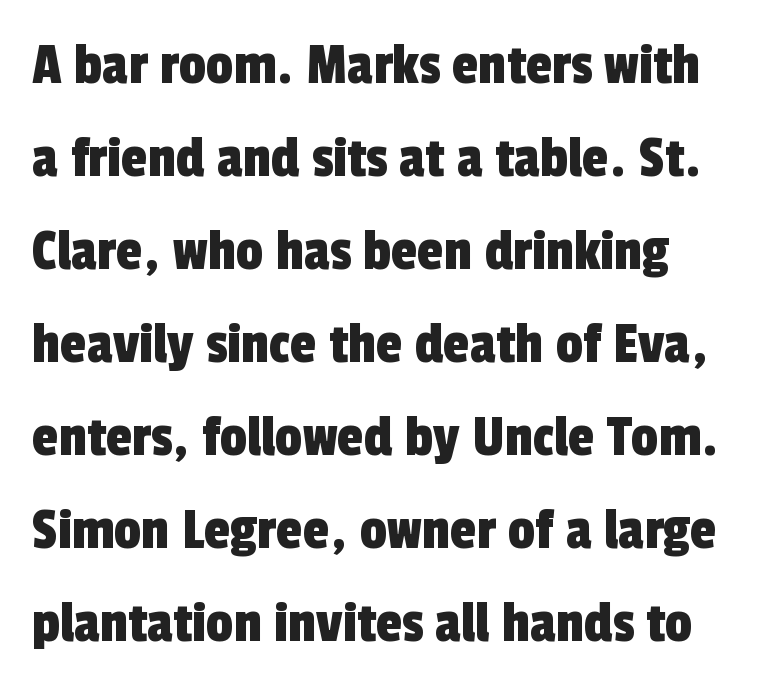
Think of a printed novel: that variable character pitch is what you see here. The rendering uses a moderate line-height, typical for paragraphs. A bare baseline throughout the passage. I'd call this a sans setting — the letters go barefoot. Standard letterfit; no display-style spreading of the glyphs.
